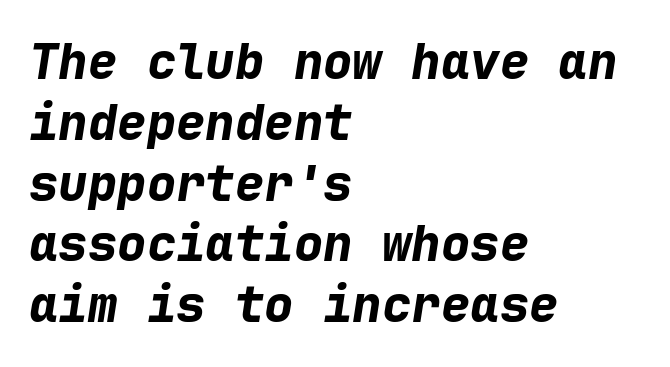
Q: Is the text bold? A: Yes.
Q: Is the text italic (slanted)? A: Yes, it leans right by about 9 degrees.
Q: Is the text underlined? A: No.
Q: How is the paragraph aligned? A: Left-aligned.
Q: Is the spacing between letters normal or unusually wide? A: Normal.
Q: Width (condensed, normal, or wide)? A: Normal.
Q: Stroke contrast? A: Low.
Q: x-height? A: Medium.
Q: Monospaced? A: Yes.
